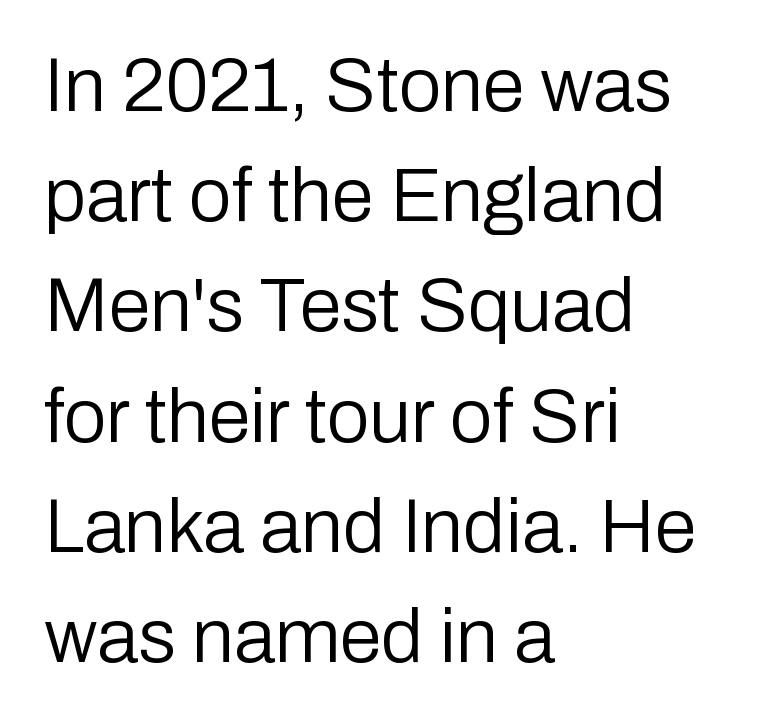
In terms of leading, this rendering sits right in the middle. This sample is left-justified, so line endings fall wherever the words run out. What stands out about the letter spacing? Nothing — it is the standard amount. Characters remain perfectly vertical along every line. Do the characters align in a grid? No, the font is proportional. No chunkiness to these letters — they're not bold.
